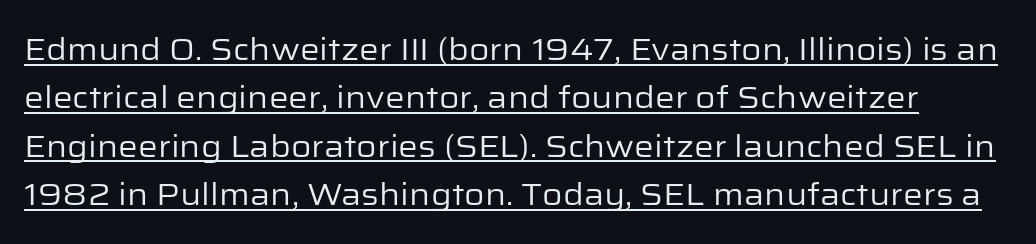
{"serif": "no", "italic": "no", "bold": "no", "weight": "regular", "width": "normal", "stroke_contrast": "low", "x_height": "medium", "monospaced": "no", "underline": "yes", "line_spacing": "normal", "line_spacing_ratio": 1.56, "letter_spacing": "normal", "letter_spacing_em": 0.0, "glyph_px": 31}
